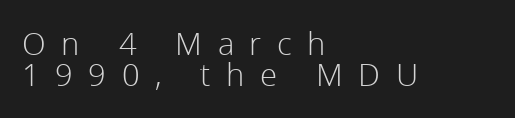
Q: Is the text bold? A: No.
Q: Is the text italic (slanted)? A: No, it is upright.
Q: Is the typeface a serif or a sans-serif typeface? A: Sans-serif.
Q: Is the text underlined? A: No.
Q: How is the paragraph aligned? A: Left-aligned.
Q: Is the spacing between letters normal or unusually wide? A: Unusually wide.
Q: Is the spacing between lines tight, normal or loose? A: Tight.
Q: Width (condensed, normal, or wide)? A: Normal.
Q: Stroke contrast? A: Low.
Q: x-height? A: Medium.
Q: Monospaced? A: No.
